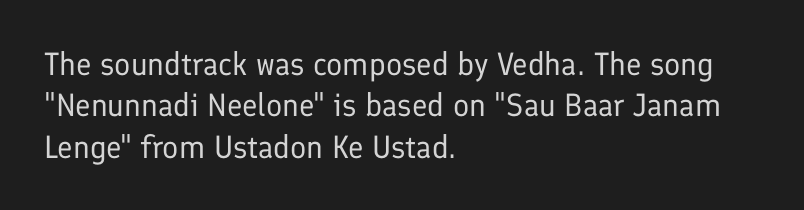
Q: Is the text bold? A: No.
Q: Is the text italic (slanted)? A: No, it is upright.
Q: Is the typeface a serif or a sans-serif typeface? A: Sans-serif.
Q: Is the text underlined? A: No.
Q: How is the paragraph aligned? A: Left-aligned.
Q: Is the spacing between letters normal or unusually wide? A: Normal.
Q: Is the spacing between lines tight, normal or loose? A: Normal.
Q: Width (condensed, normal, or wide)? A: Normal.
Q: Stroke contrast? A: Low.
Q: x-height? A: Medium.
Q: Monospaced? A: No.
